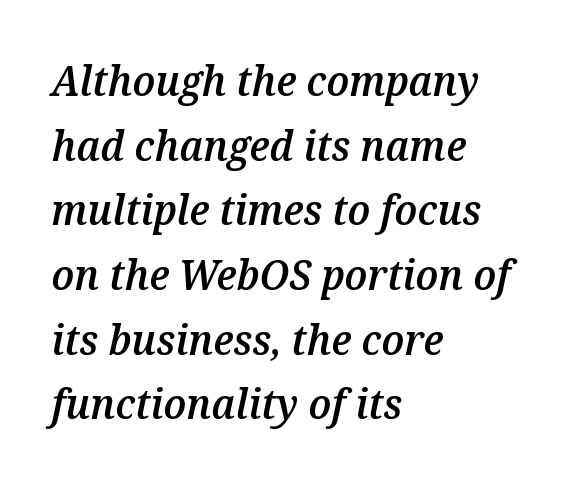
Regarding leading, the lines here are spaced in the standard way. Glyph-to-glyph distance matches everyday printed text. The glyphs look as if they've been sheared to an angle. Set as a demibold, roughly 600 on the weight scale. Note the varied advance widths — an 'i' is clearly narrower than an 'm'. Nobody drew a line under any word here.
